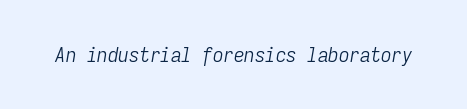
The image shows 21 px text type, italic (leaning right); set normal letter spacing, not underlined.
